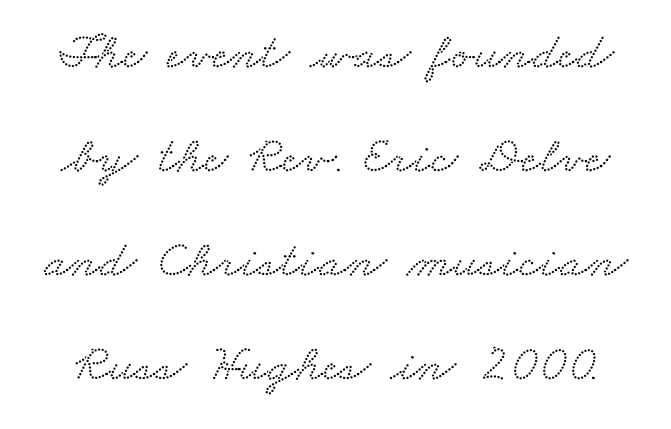
Q: Is the text underlined? A: No.
Q: Is the spacing between letters normal or unusually wide? A: Normal.
Q: Is the spacing between lines tight, normal or loose? A: Loose.
Q: Width (condensed, normal, or wide)? A: Wide.
Q: Stroke contrast? A: Low.
Q: x-height? A: Small.
Q: Monospaced? A: No.
